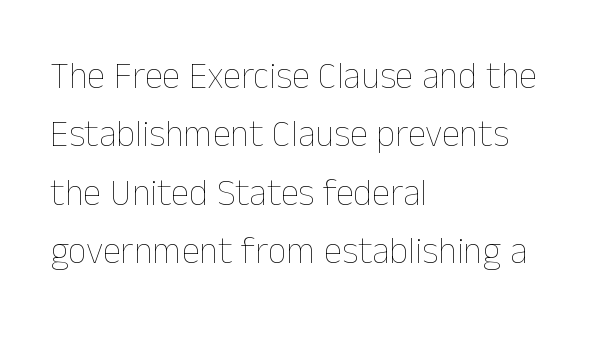
The image shows 37 px thin type, upright; set left-aligned, normal line spacing (1.58x), normal letter spacing, not underlined; low stroke contrast and a medium x-height.
